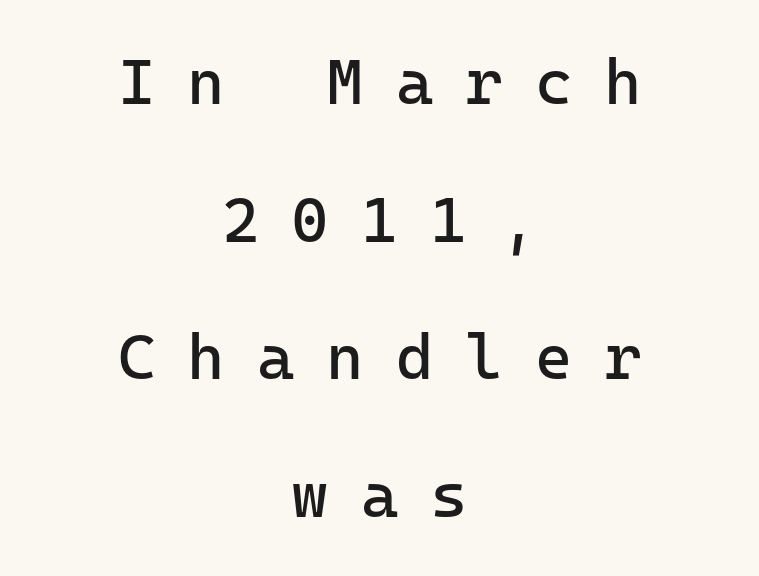
The image shows 64 px regular-weight sans-serif type, upright, monospaced; set centered, loose line spacing (2.15x), unusually wide letter spacing (+0.5 em), not underlined; low stroke contrast and a medium x-height.
